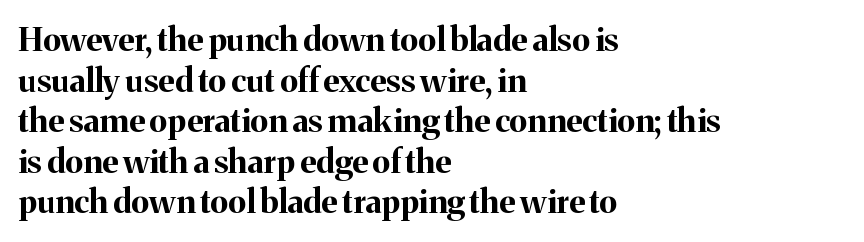
The image shows 33 px bold serif type, upright; set left-aligned, line spacing 1.23x, normal letter spacing, not underlined; medium stroke contrast and a medium x-height.
